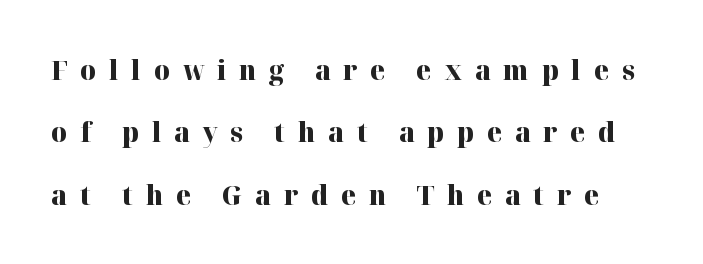
Q: Is the text bold? A: Yes.
Q: Is the text italic (slanted)? A: No, it is upright.
Q: Is the text underlined? A: No.
Q: Is the spacing between letters normal or unusually wide? A: Unusually wide.
Q: Is the spacing between lines tight, normal or loose? A: Loose.
